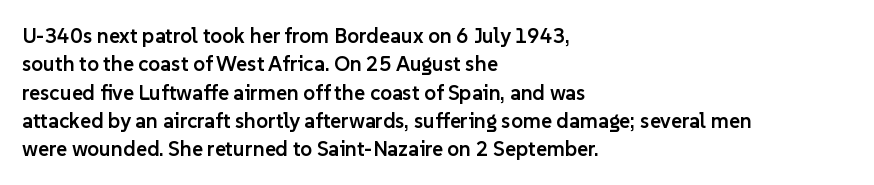
The lines are quadded left. Quick note: not italic, upright. Heft: intermediate — a semibold. Letter spacing: default. Each row of text sits above clean, open space.
